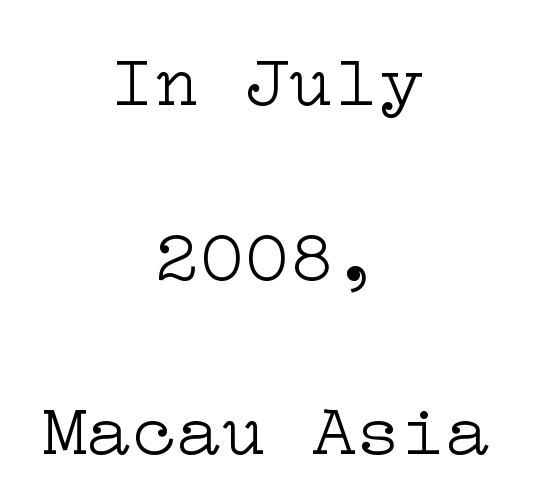
The image shows 75 px light, wide serif type, upright; set centered, loose line spacing (2.33x), normal letter spacing, not underlined; low stroke contrast and a medium x-height.
